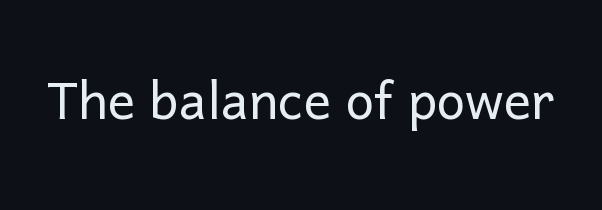
Q: Is the text bold? A: No.
Q: Is the text italic (slanted)? A: No, it is upright.
Q: Is the typeface a serif or a sans-serif typeface? A: Sans-serif.
Q: Is the text underlined? A: No.
Q: Is the spacing between letters normal or unusually wide? A: Normal.
Q: Width (condensed, normal, or wide)? A: Normal.
Q: Stroke contrast? A: Low.
Q: x-height? A: Medium.
Q: Monospaced? A: No.
